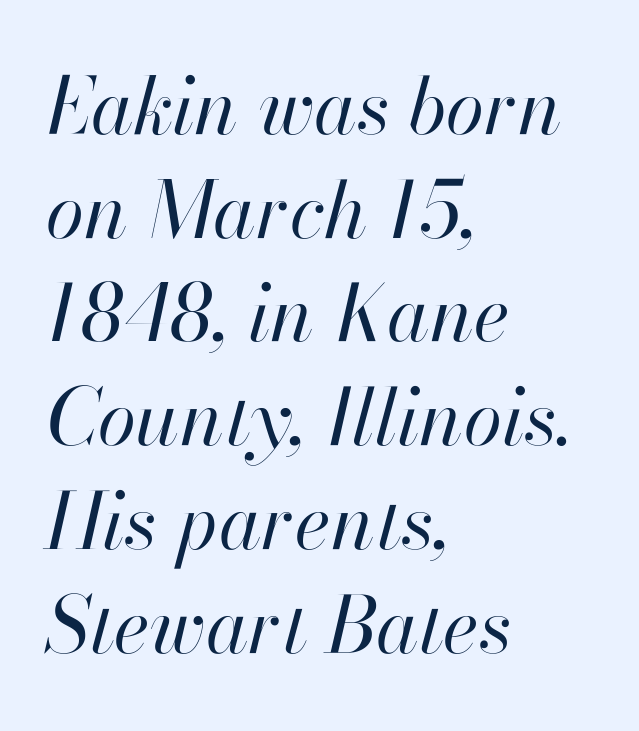
The face used here is proportionally spaced, like ordinary book or web type. This reads as an unemphasized weight, regular at the heaviest. The line texture is even and compact thanks to regular tracking. A bare baseline throughout the passage.
